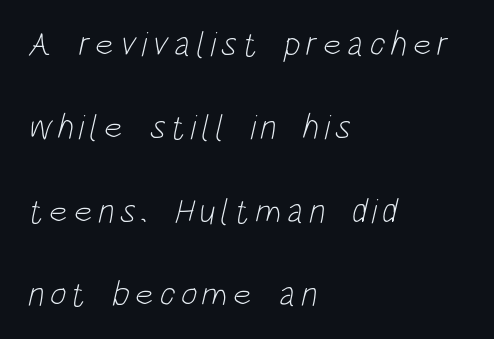
Q: Is the text bold? A: No.
Q: Is the typeface a serif or a sans-serif typeface? A: Sans-serif.
Q: Is the text underlined? A: No.
Q: How is the paragraph aligned? A: Left-aligned.
Q: Is the spacing between lines tight, normal or loose? A: Loose.
Q: Width (condensed, normal, or wide)? A: Condensed.
Q: Stroke contrast? A: Low.
Q: x-height? A: Large.
Q: Monospaced? A: No.
